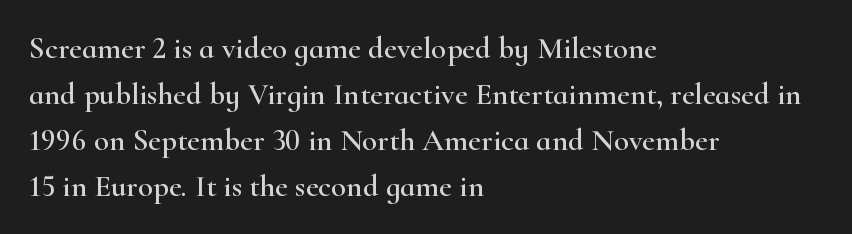
Rendered with straight, roman letterforms. Leading matches the norm, producing a regular column. The letters advance in unequal steps, a hallmark of proportional type. Line starts are locked; line ends wander.
